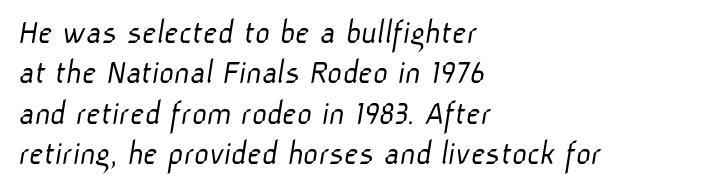
Q: Is the text bold? A: No.
Q: Is the typeface a serif or a sans-serif typeface? A: Sans-serif.
Q: Is the text underlined? A: No.
Q: How is the paragraph aligned? A: Left-aligned.
Q: Is the spacing between letters normal or unusually wide? A: Normal.
Q: Is the spacing between lines tight, normal or loose? A: Tight.
Q: Width (condensed, normal, or wide)? A: Normal.
Q: Stroke contrast? A: Low.
Q: x-height? A: Medium.
Q: Monospaced? A: No.
